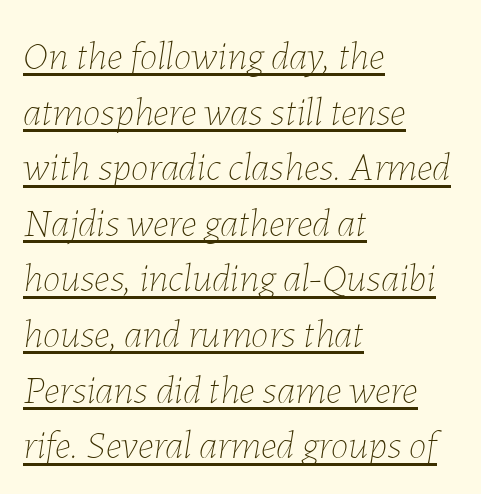
Q: Is the text bold? A: No.
Q: Is the text italic (slanted)? A: Yes, it leans right by about 7 degrees.
Q: Is the text underlined? A: Yes.
Q: How is the paragraph aligned? A: Left-aligned.
Q: Is the spacing between letters normal or unusually wide? A: Normal.
Q: Is the spacing between lines tight, normal or loose? A: Normal.
Q: Width (condensed, normal, or wide)? A: Normal.
Q: Stroke contrast? A: Low.
Q: x-height? A: Medium.
Q: Monospaced? A: No.
